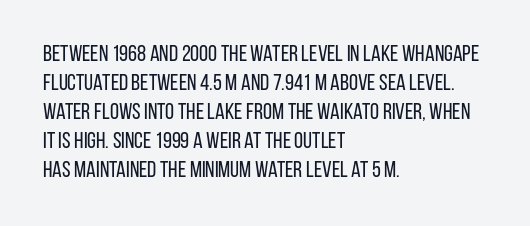
Q: Is the text bold? A: No.
Q: Is the text italic (slanted)? A: No, it is upright.
Q: Is the text underlined? A: No.
Q: How is the paragraph aligned? A: Left-aligned.
Q: Is the spacing between letters normal or unusually wide? A: Normal.
Q: Is the spacing between lines tight, normal or loose? A: Normal.
